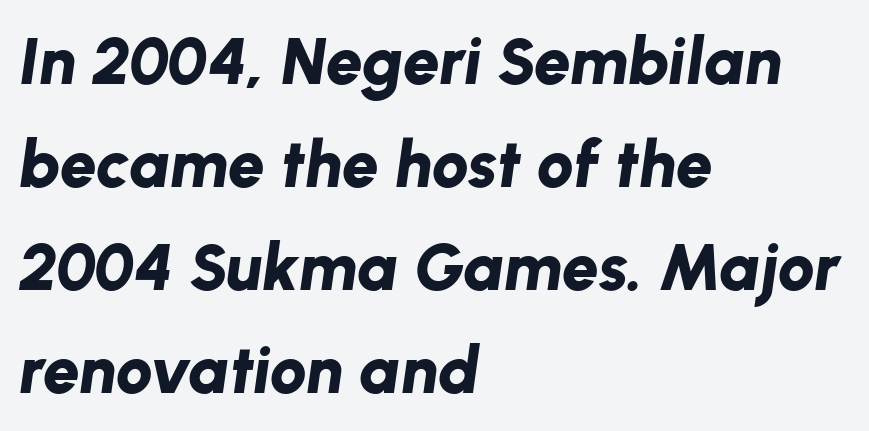
{"italic": "yes", "lean": "right", "slant_degrees": 8, "bold": "yes", "weight": "bold", "width": "normal", "stroke_contrast": "low", "x_height": "medium", "monospaced": "no", "underline": "no", "align": "left", "line_spacing": "normal", "line_spacing_ratio": 1.56, "letter_spacing": "normal", "letter_spacing_em": 0.0, "glyph_px": 66}
